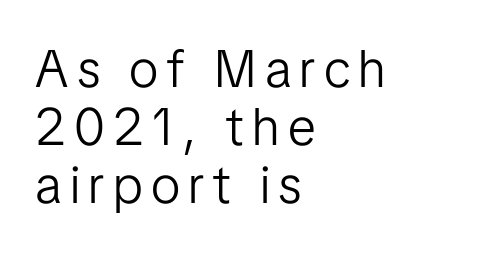
Q: Is the text bold? A: No.
Q: Is the text italic (slanted)? A: No, it is upright.
Q: Is the typeface a serif or a sans-serif typeface? A: Sans-serif.
Q: Is the text underlined? A: No.
Q: How is the paragraph aligned? A: Left-aligned.
Q: Is the spacing between lines tight, normal or loose? A: Tight.
Q: Width (condensed, normal, or wide)? A: Normal.
Q: Stroke contrast? A: Low.
Q: x-height? A: Medium.
Q: Monospaced? A: No.
